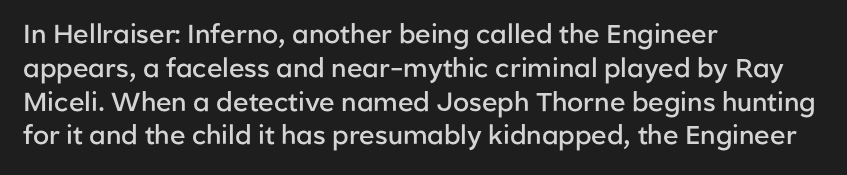
Look at the tracking — it's just the regular setting, nothing added. Line starts are locked; line ends wander. No word sits above an underline. The sample has been set in demibold, a notch under bold.
